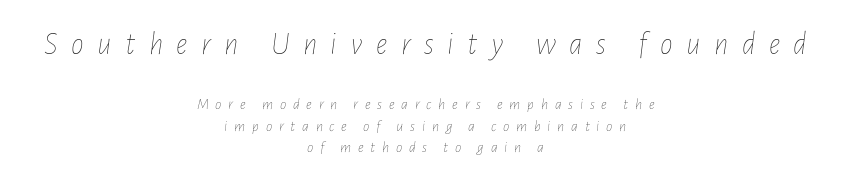
The image shows 32 px thin, condensed type, italic (leaning right); set centered, normal line spacing (1.34x), unusually wide letter spacing (+0.42 em), not underlined; the first (top) block is 2.0x larger; low stroke contrast and a medium x-height.
